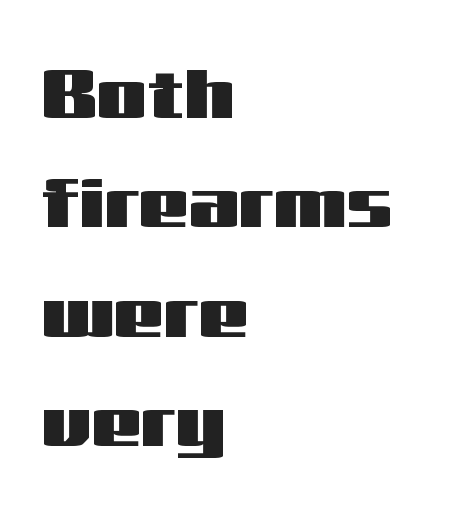
{"serif": "no", "italic": "no", "width": "wide", "stroke_contrast": "medium", "x_height": "medium", "monospaced": "no", "underline": "no", "align": "left", "line_spacing": "normal", "line_spacing_ratio": 1.54, "letter_spacing": "normal", "letter_spacing_em": 0.0, "glyph_px": 71}
